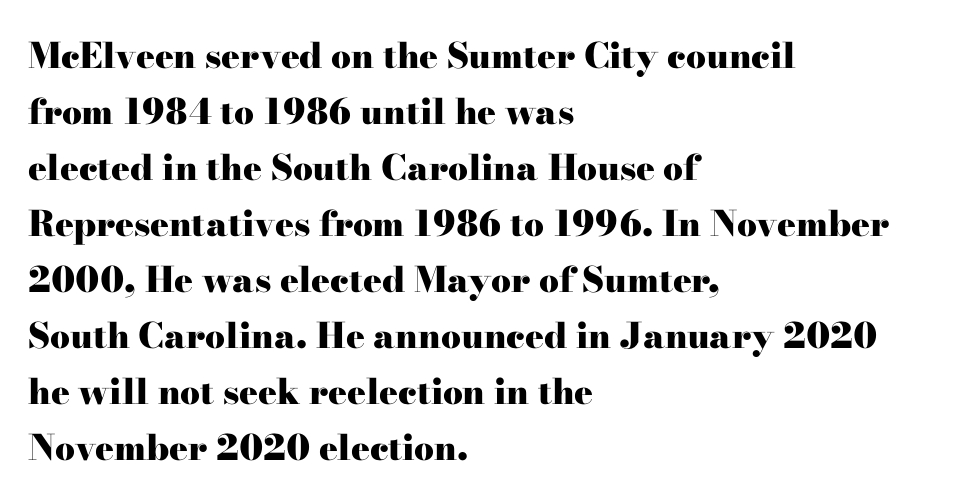
The image shows 35 px heavy, wide serif type, upright; set left-aligned, normal line spacing (1.6x), normal letter spacing, not underlined; high stroke contrast and a small x-height.
